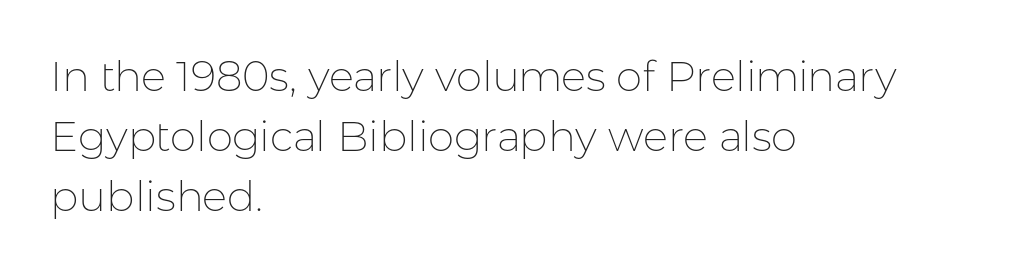
{"serif": "no", "italic": "no", "bold": "no", "weight": "thin", "width": "normal", "stroke_contrast": "low", "x_height": "medium", "monospaced": "no", "underline": "no", "align": "left", "line_spacing": "normal", "line_spacing_ratio": 1.43, "letter_spacing": "normal", "letter_spacing_em": 0.0, "glyph_px": 42}
